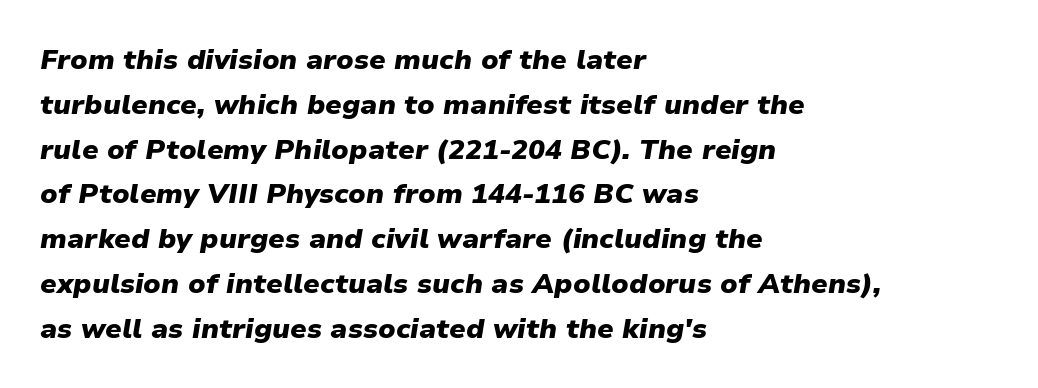
Q: Is the text bold? A: Yes.
Q: Is the text italic (slanted)? A: Yes, it leans right by about 9 degrees.
Q: Is the text underlined? A: No.
Q: How is the paragraph aligned? A: Left-aligned.
Q: Is the spacing between letters normal or unusually wide? A: Normal.
Q: Is the spacing between lines tight, normal or loose? A: Normal.
Q: Width (condensed, normal, or wide)? A: Normal.
Q: Stroke contrast? A: Low.
Q: x-height? A: Medium.
Q: Monospaced? A: No.
